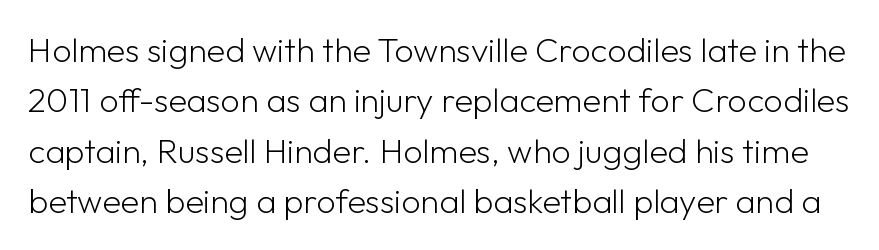
The image shows 34 px light sans-serif type, upright; set normal line spacing (1.48x), normal letter spacing, not underlined; low stroke contrast and a medium x-height.
